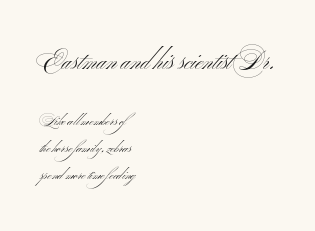
The gap between lines stays unmarked. Short and long lines alike share a common starting point at left. Vertical spacing — loose. Caption: upper text group enlarged, lower text group reduced. Short note: letters normally spaced.
